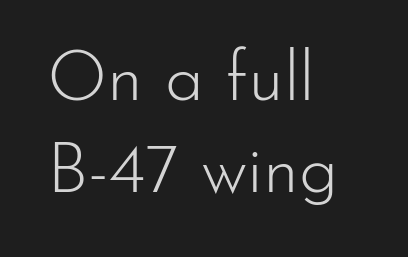
The image shows 70 px light sans-serif type, upright; set left-aligned, normal line spacing (1.31x), normal letter spacing, not underlined; low stroke contrast and a small x-height.
